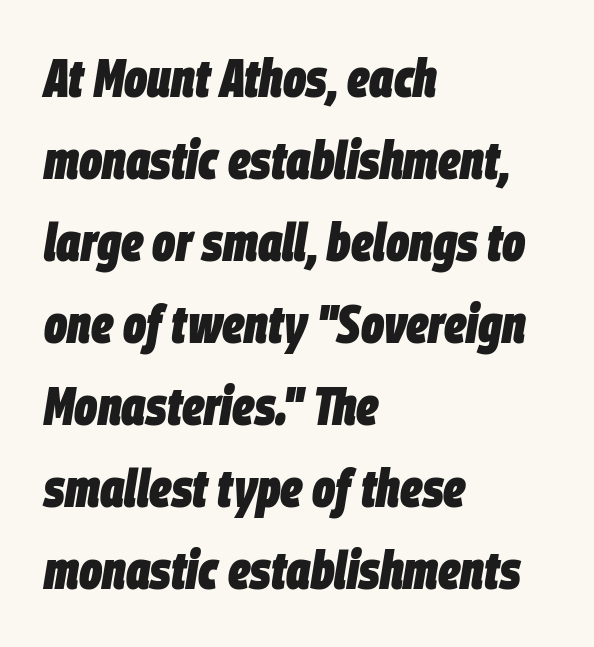
The specimen omits any rule beneath the text block's lines. The typography opts for an oblique posture over an upright one. Looks like regular typesetting: each glyph gets only the width it needs. The block of text has a typical density, with ordinary space between rows. The rag falls on the right side of this text block.
